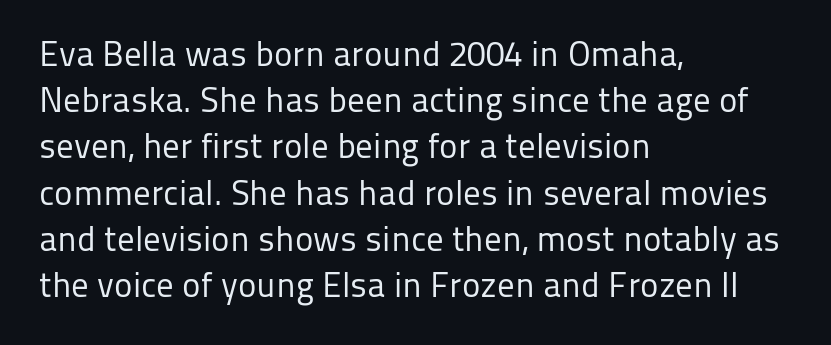
The image shows 35 px regular-weight sans-serif type, upright; set left-aligned, normal line spacing (1.32x), normal letter spacing, not underlined; low stroke contrast and a medium x-height.
